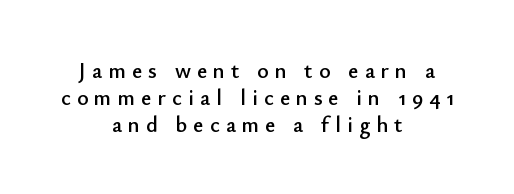
The gaps between neighbouring characters are conspicuously large. The space directly below the letters is spotless. Which margin do the lines hug? Neither — every line sits in the middle. The typography opts for an upright posture over an oblique one.
